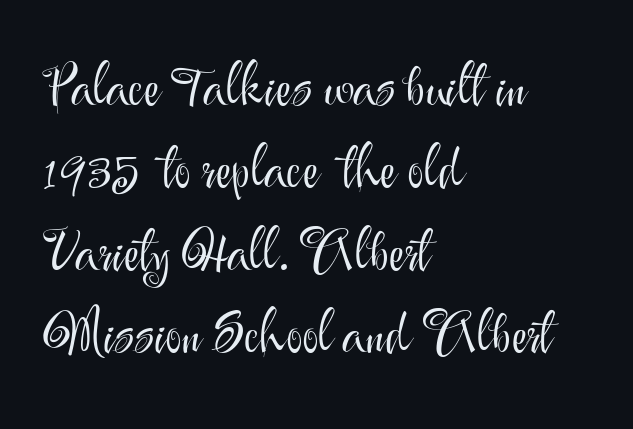
The image shows 56 px light sans-serif type; set left-aligned, normal line spacing (1.47x), normal letter spacing, not underlined; medium stroke contrast and a small x-height.
